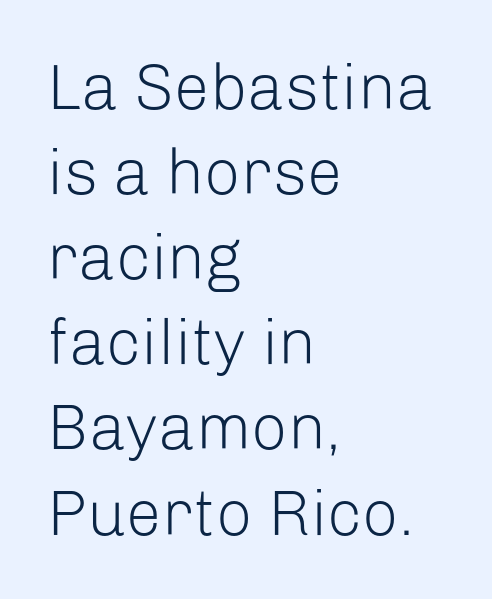
The image shows 64 px light sans-serif type, upright; set left-aligned, normal line spacing (1.33x), normal letter spacing, not underlined; low stroke contrast and a medium x-height.
